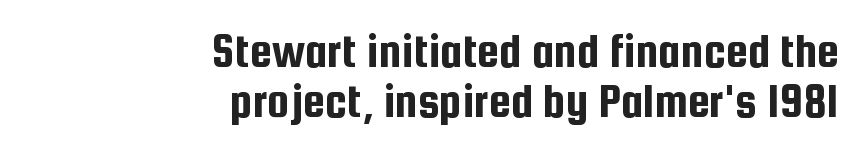
The image shows 50 px condensed sans-serif type, upright; set right-aligned, tight line spacing (1.0x), normal letter spacing, not underlined; low stroke contrast and a medium x-height.
